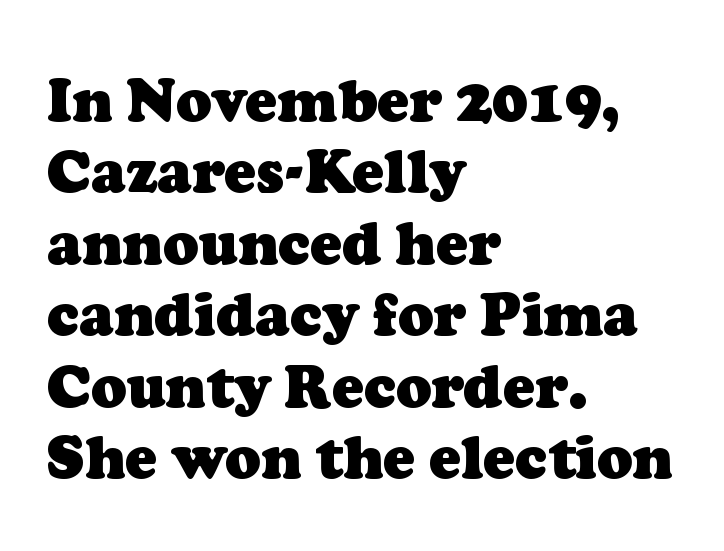
Is this a fixed-width face? No — the glyphs have proportional, varying widths. In terms of letterspacing, this is plain default setting. Descender tails drop into unmarked territory. The compositor pushed each line to the left boundary. Weight check: bold — yes, fully. Type style note: has serifs.
